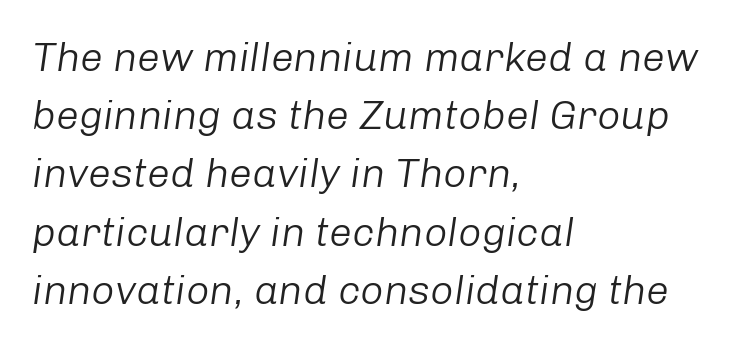
{"italic": "yes", "lean": "right", "slant_degrees": 8, "bold": "no", "weight": "light", "width": "normal", "stroke_contrast": "low", "x_height": "medium", "monospaced": "no", "underline": "no", "align": "left", "line_spacing": "normal", "line_spacing_ratio": 1.42, "letter_spacing": "normal", "letter_spacing_em": 0.0, "glyph_px": 41}
